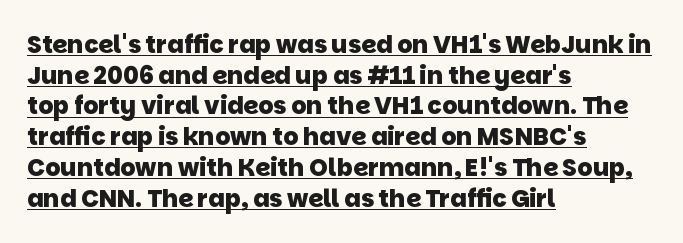
What stands out about the letter spacing? Nothing — it is the standard amount. Is the type bold? Yes — the strokes are clearly thick and heavy. A baseline rule has been typeset under these characters. The vertical gap from one line to the next is medium. Notice how the passage keeps a crisp vertical edge on the left only.
